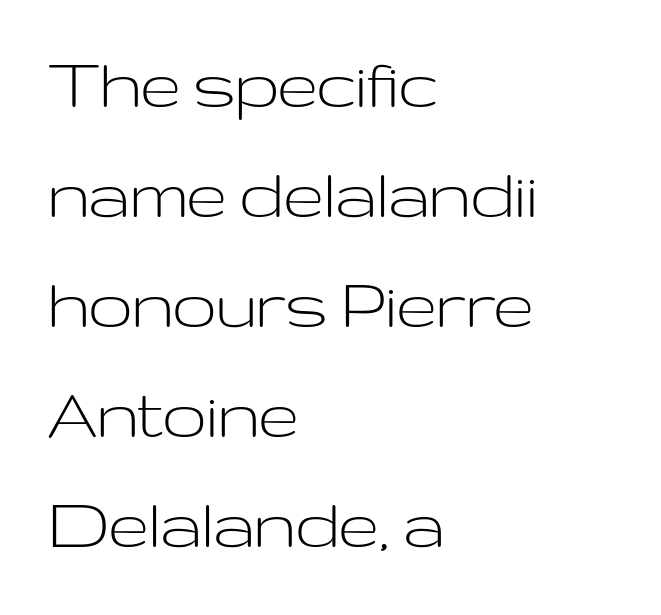
The letterforms sit at book weight or below. Leftover space on each line is placed entirely after the last word. The line texture is even and compact thanks to regular tracking. A typesetter would call this proportional, since set widths differ per character. The rendering uses a moderate line-height, typical for paragraphs. Only glyphs here, with clear space below each row.
